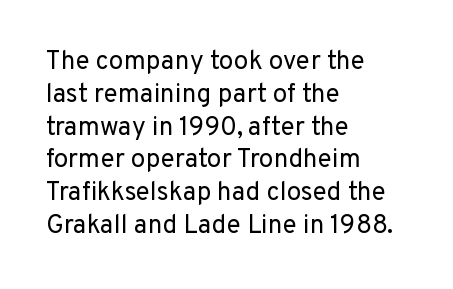
Q: Is the text bold? A: No.
Q: Is the text italic (slanted)? A: No, it is upright.
Q: Is the text underlined? A: No.
Q: How is the paragraph aligned? A: Left-aligned.
Q: Is the spacing between letters normal or unusually wide? A: Normal.
Q: Is the spacing between lines tight, normal or loose? A: Normal.
